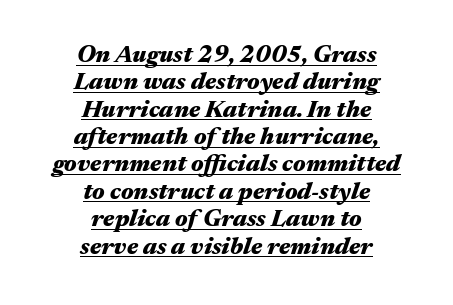
Q: Is the text bold? A: Yes.
Q: Is the text italic (slanted)? A: Yes, it leans right by about 17 degrees.
Q: Is the text underlined? A: Yes.
Q: How is the paragraph aligned? A: Centered.
Q: Is the spacing between letters normal or unusually wide? A: Normal.
Q: Is the spacing between lines tight, normal or loose? A: Tight.
